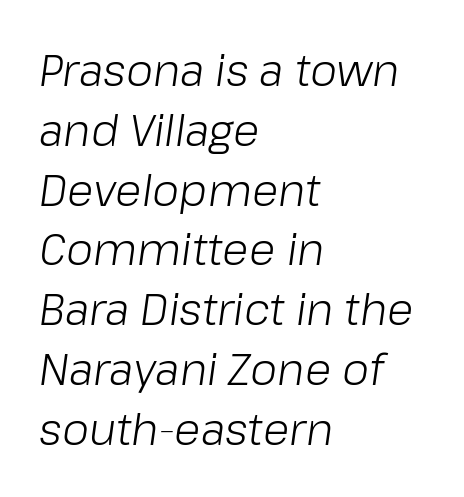
The letterforms sit shoulder to shoulder at normal distance. Plain, unruled lines of type. Is this a heavy cut? Hardly; it is regular or lighter. Spacing verdict: proportional, widths tailored to each character. A typesetter would call this leading conventional body-copy spacing. Slant detected: the letters are inclined.
